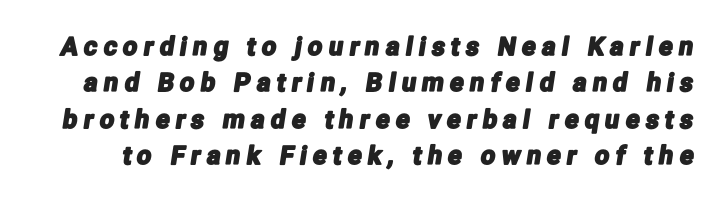
Compared with typical body copy, the letter spacing here is much looser. Words float on clear page, feet unadorned. In terms of leading, this rendering sits right in the middle.
